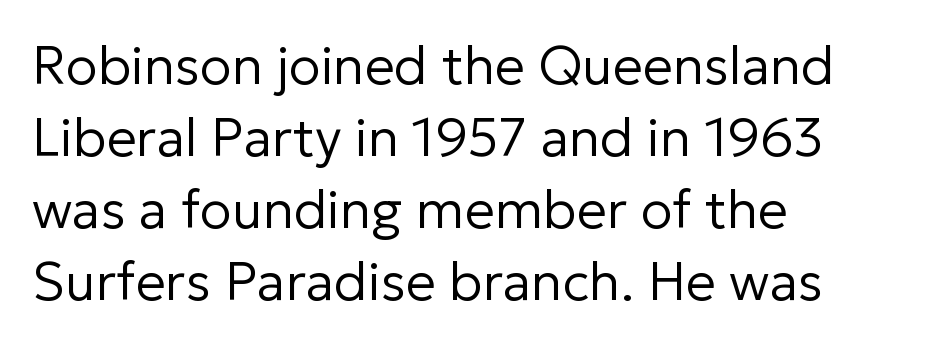
A roman cut, with each character standing at attention. Honestly, the letter spacing is just normal — you wouldn't notice it. Baseline-to-baseline distance is the conventional proportion of letter height. Unlike a traditional serif, this face leaves its strokes unadorned. Leftover space on each line is placed entirely after the last word. Here the designer chose a conventional face with non-uniform glyph widths.
